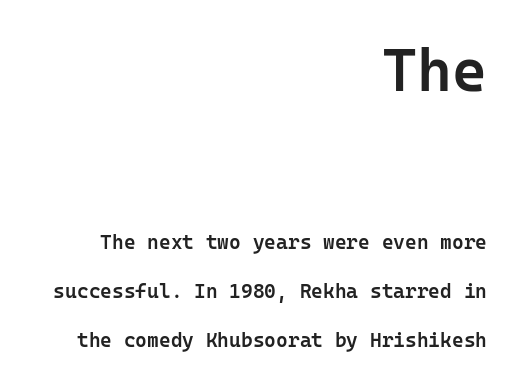
{"serif": "no", "italic": "no", "bold": "semi", "weight": "semibold", "width": "normal", "stroke_contrast": "low", "x_height": "medium", "monospaced": "yes", "underline": "no", "align": "right", "line_spacing": "loose", "line_spacing_ratio": 2.45, "letter_spacing": "normal", "letter_spacing_em": 0.0, "larger_block": "first", "size_ratio": 3.0, "glyph_px": 60}
